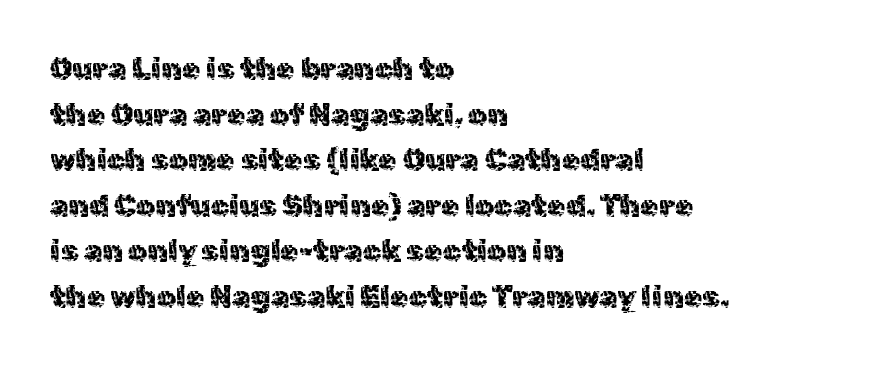
A normal amount of white space separates one row of letters from the next. Caption: face not bold, strokes unweighted. What stands out about the letter spacing? Nothing — it is the standard amount. The words here are not underlined.
